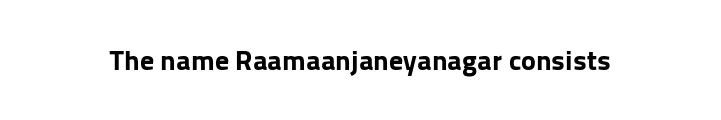
The image shows 28 px bold sans-serif type, upright; set normal letter spacing, not underlined; low stroke contrast and a medium x-height.
